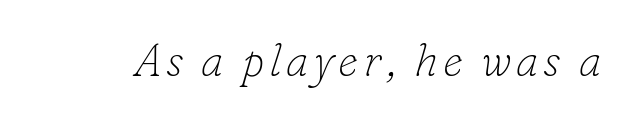
These lines are rendered in a variable-pitch font. Stroke mass is kept to a normal reading level or below. Slanted lettering throughout. Type style note: has serifs. Just letters on the line, the space beneath them empty.
